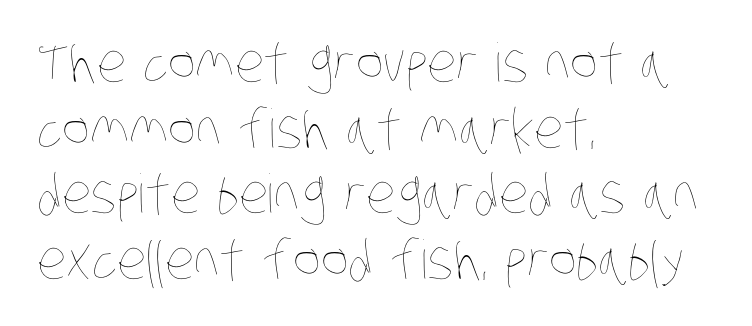
All the whitespace from short lines collects on the right. Does extra space separate the letters? No, they use regular spacing. Spacing verdict: proportional, widths tailored to each character. Plain, unruled lines of type. The letters look calm and open, with moderate or lighter stems.
